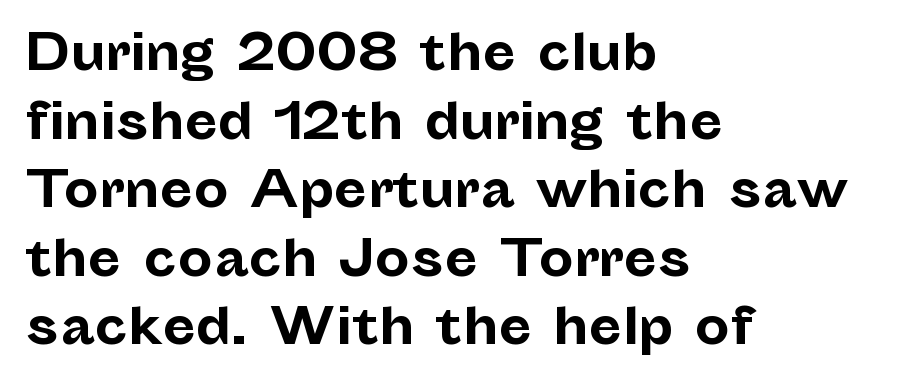
{"serif": "no", "italic": "no", "bold": "yes", "weight": "bold", "width": "normal", "stroke_contrast": "low", "x_height": "medium", "monospaced": "no", "underline": "no", "align": "left", "line_spacing": "normal", "line_spacing_ratio": 1.4, "letter_spacing": "normal", "letter_spacing_em": 0.0, "glyph_px": 49}
